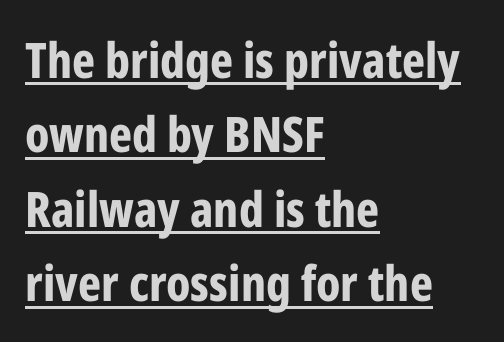
The image shows 49 px bold, condensed sans-serif type, upright; set left-aligned, normal line spacing (1.52x), normal letter spacing, underlined; low stroke contrast and a medium x-height.
